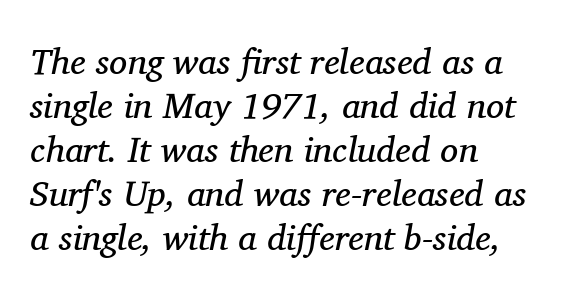
Characters are canted at an angle relative to the baseline's perpendicular. Each row of text sits above clean, open space. Each word holds together tightly as a unit, with standard inter-letter gaps. Font category for this specimen: serif. Horizontally, the lines are justified to the leading edge only.
